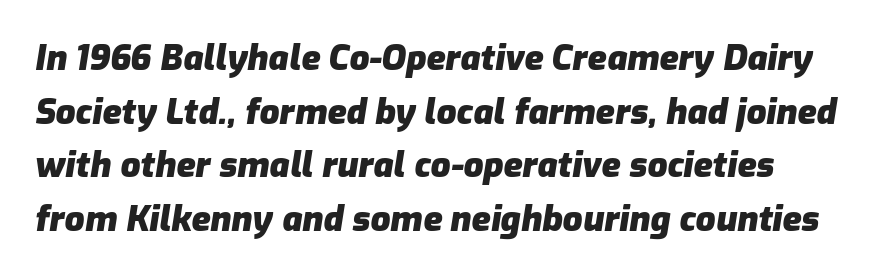
Q: Is the text bold? A: Yes.
Q: Is the text italic (slanted)? A: Yes, it leans right by about 9 degrees.
Q: Is the text underlined? A: No.
Q: How is the paragraph aligned? A: Left-aligned.
Q: Is the spacing between letters normal or unusually wide? A: Normal.
Q: Is the spacing between lines tight, normal or loose? A: Normal.
Q: Width (condensed, normal, or wide)? A: Normal.
Q: Stroke contrast? A: Low.
Q: x-height? A: Medium.
Q: Monospaced? A: No.
